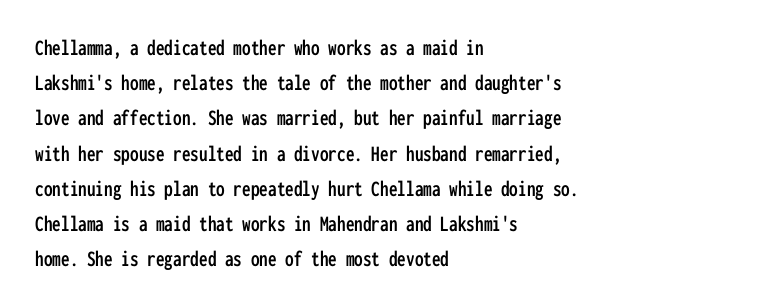
Q: Is the text italic (slanted)? A: No, it is upright.
Q: Is the text underlined? A: No.
Q: How is the paragraph aligned? A: Left-aligned.
Q: Is the spacing between letters normal or unusually wide? A: Normal.
Q: Is the spacing between lines tight, normal or loose? A: Normal.
